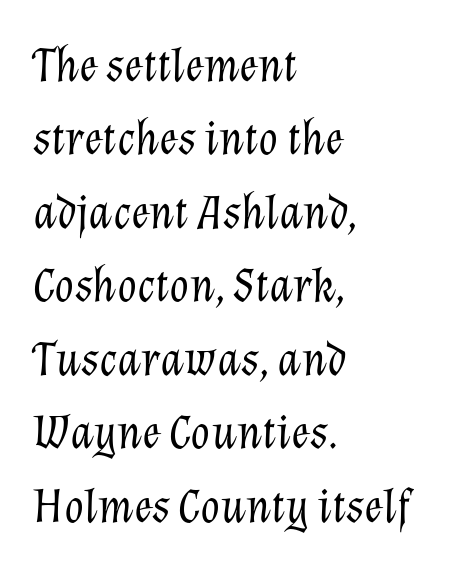
The leading is moderate, giving the passage an even texture. Note the varied advance widths — an 'i' is clearly narrower than an 'm'. The face used here has a pronounced slope to its letters. Stems here are at most as thick as an everyday book face. Students, note that the glyphs here touch the page at normal intervals. The rag falls on the right side of this text block.
